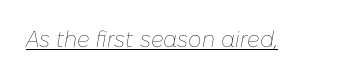
Characters are canted at an angle relative to the baseline's perpendicular. The strokes carry an ordinary text weight at most. The rendering uses the underline text-decoration. In terms of letterspacing, this is plain default setting.
